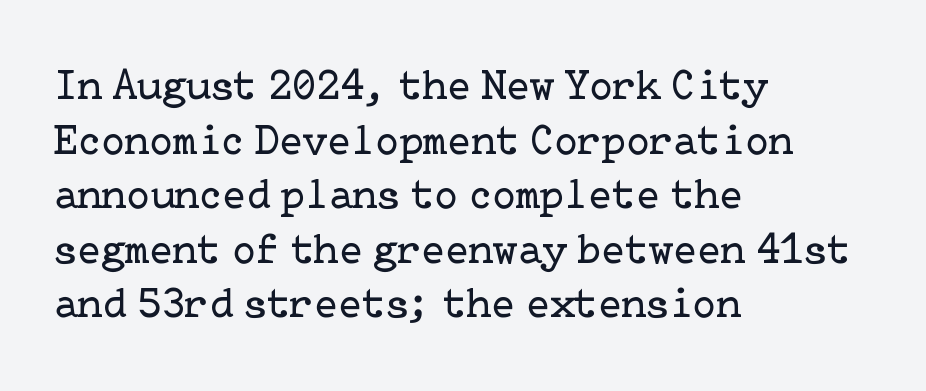
Q: Is the text bold? A: No.
Q: Is the text italic (slanted)? A: No, it is upright.
Q: Is the typeface a serif or a sans-serif typeface? A: Serif.
Q: Is the text underlined? A: No.
Q: How is the paragraph aligned? A: Left-aligned.
Q: Is the spacing between letters normal or unusually wide? A: Normal.
Q: Is the spacing between lines tight, normal or loose? A: Normal.
Q: Width (condensed, normal, or wide)? A: Normal.
Q: Stroke contrast? A: Low.
Q: x-height? A: Medium.
